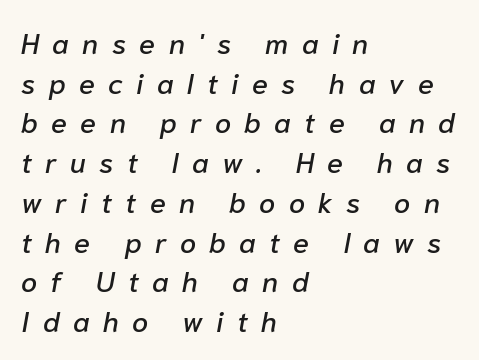
{"italic": "yes", "lean": "right", "slant_degrees": 10, "width": "normal", "stroke_contrast": "low", "x_height": "medium", "monospaced": "no", "underline": "no", "align": "left", "line_spacing": "normal", "line_spacing_ratio": 1.37, "letter_spacing": "wide", "letter_spacing_em": 0.46, "glyph_px": 29}
